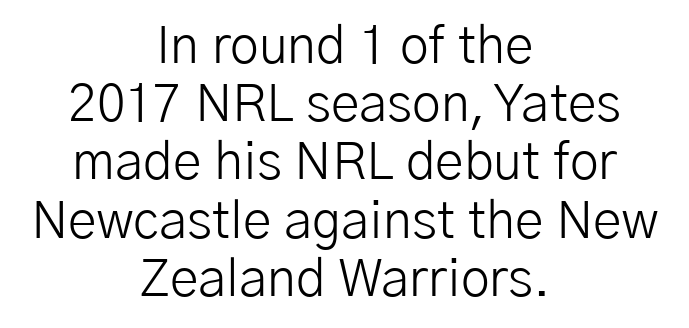
{"serif": "no", "italic": "no", "bold": "no", "weight": "light", "width": "normal", "stroke_contrast": "low", "x_height": "medium", "monospaced": "no", "underline": "no", "align": "center", "line_spacing": "tight", "line_spacing_ratio": 1.12, "letter_spacing": "normal", "letter_spacing_em": 0.0, "glyph_px": 52}
